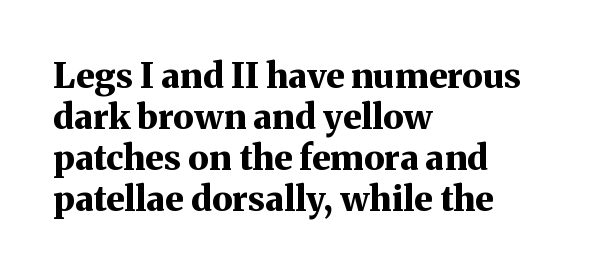
The image shows 35 px bold serif type, upright; set left-aligned, line spacing 1.17x, normal letter spacing, not underlined; medium stroke contrast and a medium x-height.
